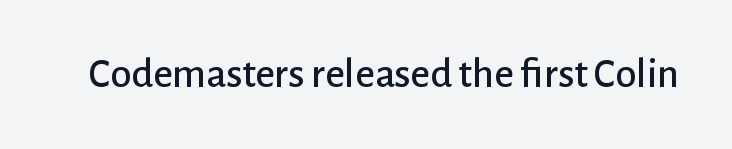
The image shows 42 px sans-serif type, upright; set normal letter spacing, not underlined; low stroke contrast and a medium x-height.
